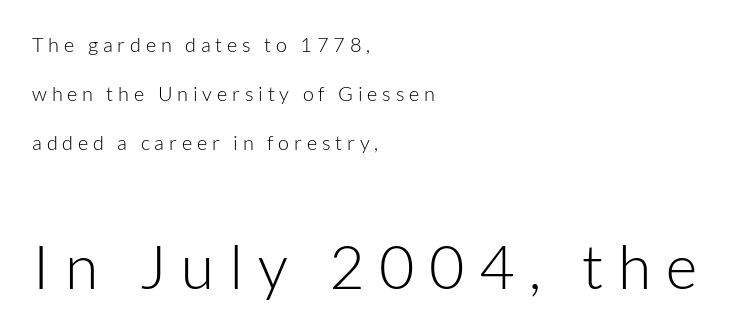
The image shows 61 px light sans-serif type, upright; set left-aligned, loose line spacing (2.45x), unusually wide letter spacing (+0.24 em), not underlined; the second (bottom) block is 3.05x larger; low stroke contrast and a medium x-height.
